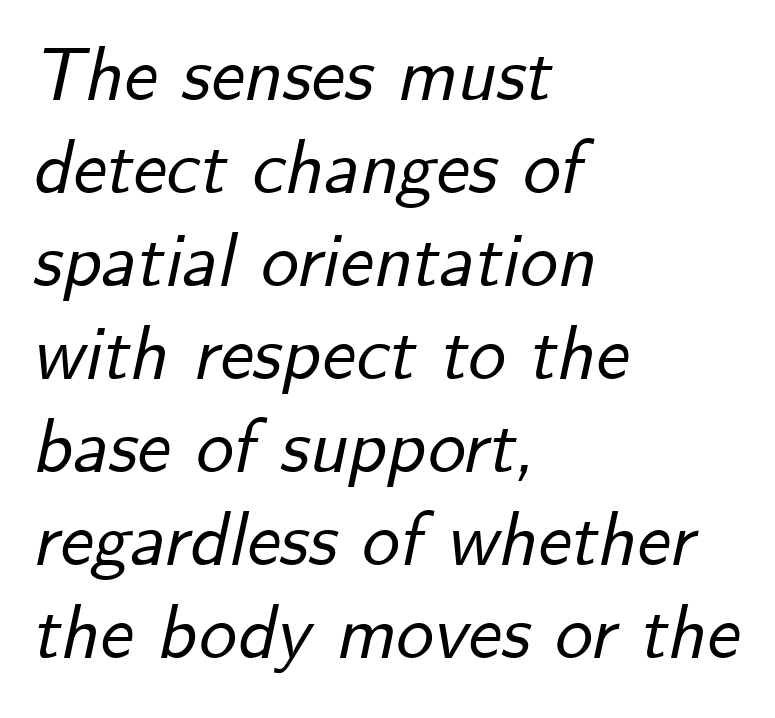
The image shows 75 px text type, italic (leaning right); set left-aligned, line spacing 1.24x, normal letter spacing, not underlined; low stroke contrast and a small x-height.
